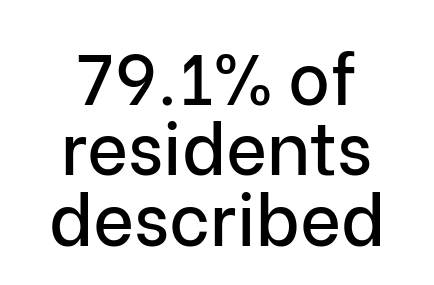
Compared with typical paragraphs, the rows here are closer together. Each letter's strokes conclude bluntly, with no projecting serifs. Visually the block forms a symmetrical silhouette, jagged on both flanks. Proportional: the letters do not fall into vertical columns.
